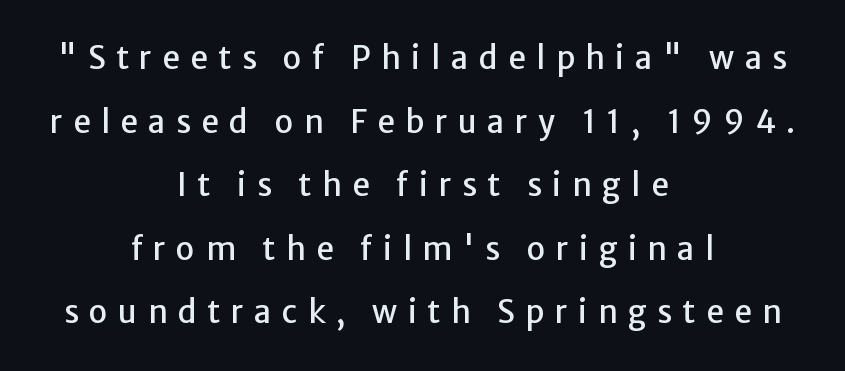
Q: Is the text italic (slanted)? A: No, it is upright.
Q: Is the typeface a serif or a sans-serif typeface? A: Sans-serif.
Q: Is the text underlined? A: No.
Q: How is the paragraph aligned? A: Centered.
Q: Is the spacing between letters normal or unusually wide? A: Unusually wide.
Q: Is the spacing between lines tight, normal or loose? A: Loose.
Q: Width (condensed, normal, or wide)? A: Normal.
Q: Stroke contrast? A: Low.
Q: x-height? A: Medium.
Q: Monospaced? A: No.
